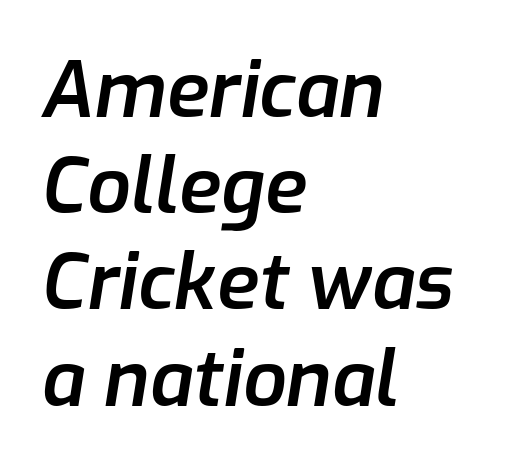
The image shows 77 px semibold type, italic (leaning right); set left-aligned, normal line spacing (1.25x), normal letter spacing, not underlined; low stroke contrast and a medium x-height.
